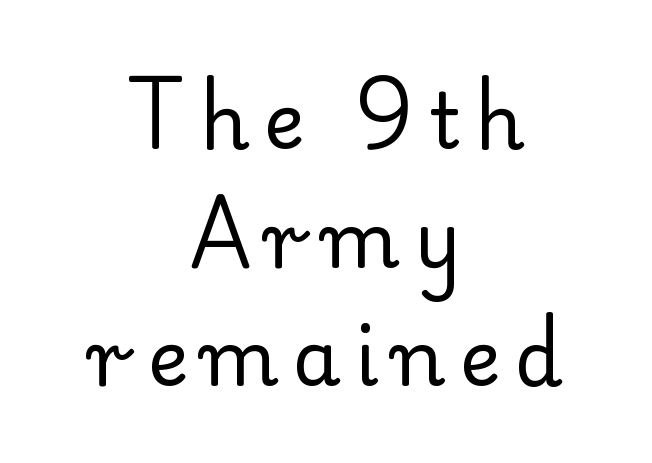
Q: Is the text bold? A: No.
Q: Is the text italic (slanted)? A: No, it is upright.
Q: Is the typeface a serif or a sans-serif typeface? A: Serif.
Q: Is the text underlined? A: No.
Q: How is the paragraph aligned? A: Centered.
Q: Is the spacing between lines tight, normal or loose? A: Normal.
Q: Width (condensed, normal, or wide)? A: Normal.
Q: Stroke contrast? A: Low.
Q: x-height? A: Small.
Q: Monospaced? A: No.
